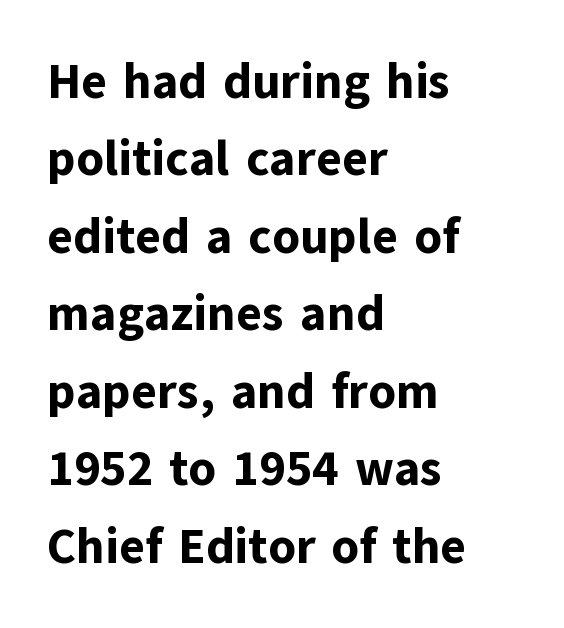
Q: Is the text bold? A: Yes.
Q: Is the text italic (slanted)? A: No, it is upright.
Q: Is the typeface a serif or a sans-serif typeface? A: Sans-serif.
Q: Is the text underlined? A: No.
Q: How is the paragraph aligned? A: Left-aligned.
Q: Is the spacing between letters normal or unusually wide? A: Normal.
Q: Is the spacing between lines tight, normal or loose? A: Normal.
Q: Width (condensed, normal, or wide)? A: Normal.
Q: Stroke contrast? A: Low.
Q: x-height? A: Medium.
Q: Monospaced? A: No.
